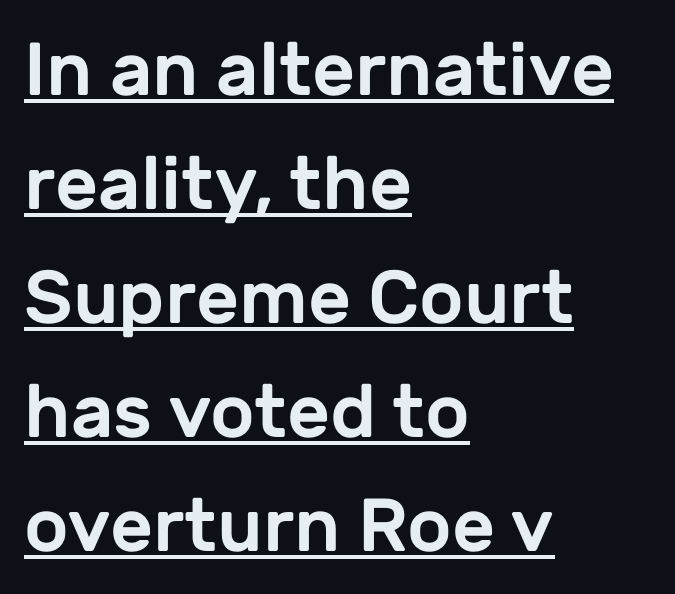
Compared with a centered layout, this one pins lines to the left instead. Regular leading. Is this a fixed-width face? No — the glyphs have proportional, varying widths. A rule runs beneath these lines of type.
